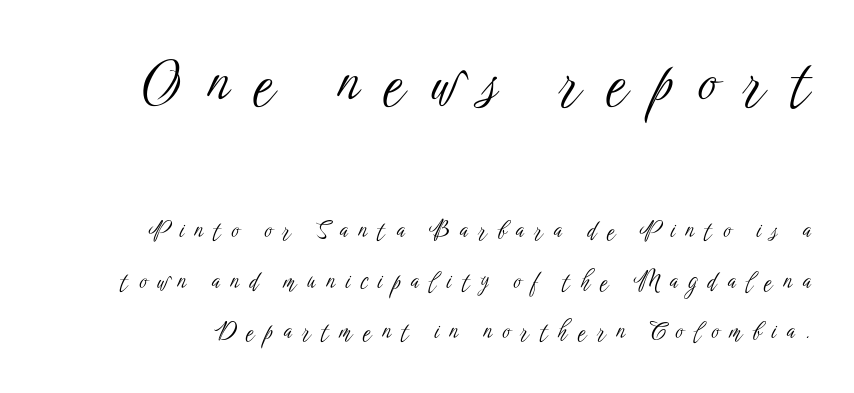
The image shows 57 px light, condensed sans-serif type; set loose line spacing (2.2x), unusually wide letter spacing (+0.46 em), not underlined; the first (top) block is 2.48x larger; low stroke contrast and a medium x-height.
